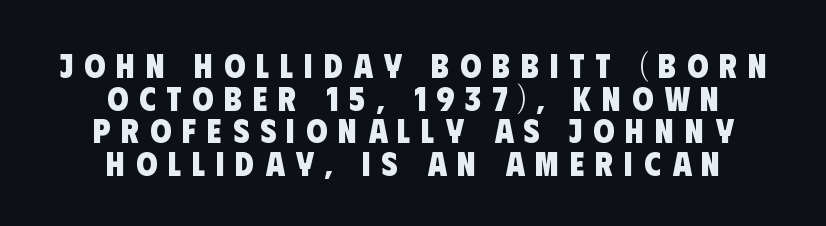
Descenders hang freely into open space. The rag falls on both sides of this text block equally. The designer dialed line spacing down below the default. Do the characters align in a grid? No, the font is proportional. Font category for this specimen: sans-serif.
